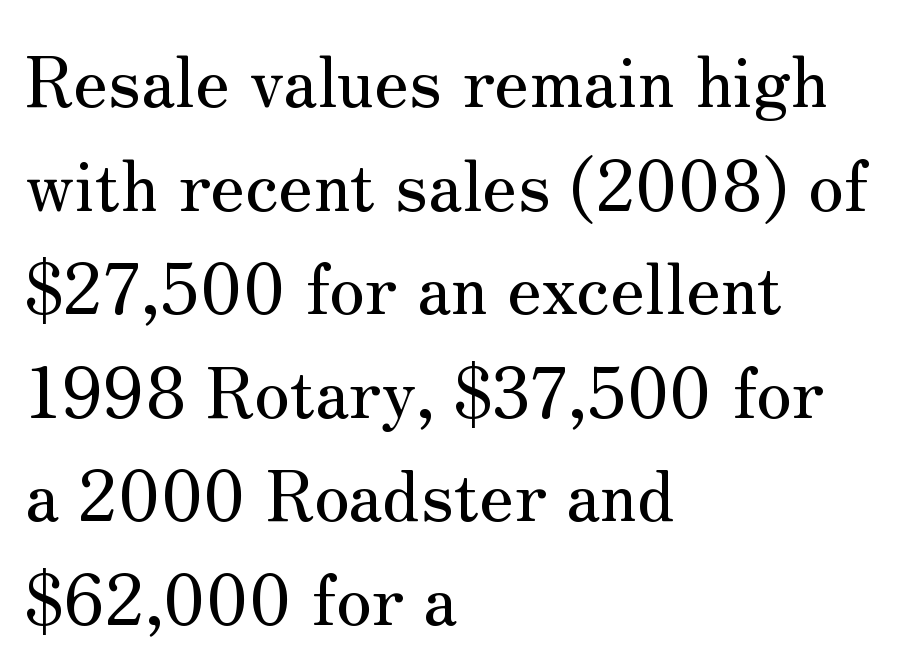
Q: Is the text italic (slanted)? A: No, it is upright.
Q: Is the typeface a serif or a sans-serif typeface? A: Serif.
Q: Is the text underlined? A: No.
Q: How is the paragraph aligned? A: Left-aligned.
Q: Is the spacing between letters normal or unusually wide? A: Normal.
Q: Is the spacing between lines tight, normal or loose? A: Normal.
Q: Width (condensed, normal, or wide)? A: Normal.
Q: Stroke contrast? A: Medium.
Q: x-height? A: Small.
Q: Monospaced? A: No.
